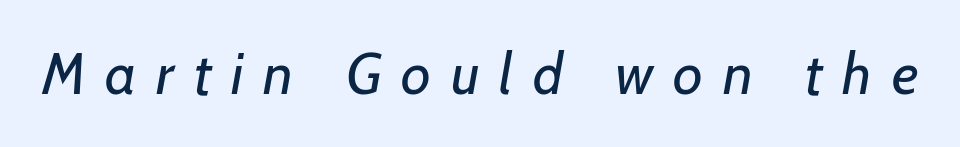
{"serif": "no", "bold": "no", "weight": "regular", "width": "normal", "stroke_contrast": "low", "x_height": "medium", "monospaced": "no", "underline": "no", "letter_spacing": "wide", "letter_spacing_em": 0.34, "glyph_px": 58}
